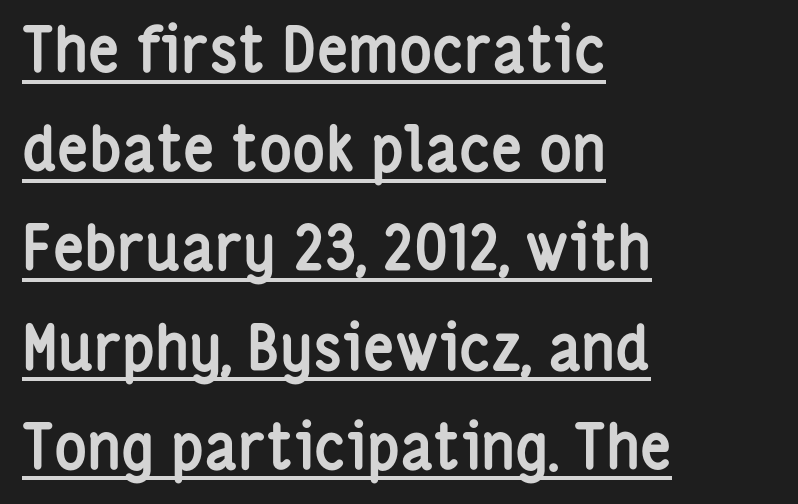
Tracking here is standard; glyphs follow each other at the usual distance. Heavy-handed strokes throughout: this text is bold. Vertical spacing — default. Does the type have serifs? No, each stem ends abruptly. Each letter keeps its own natural width here, so spacing adapts to shape. Characters remain perfectly vertical along every line.
